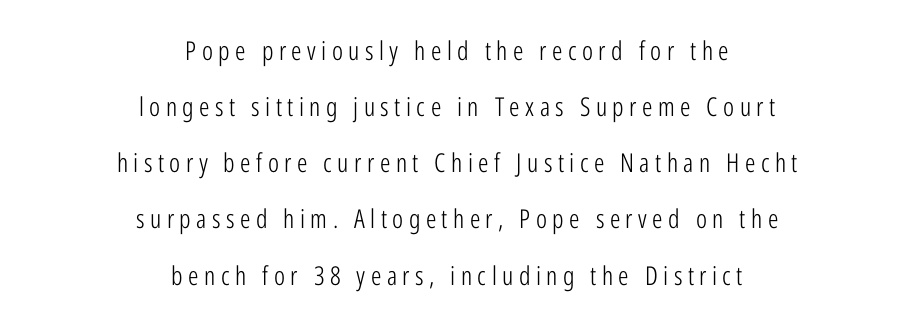
{"italic": "no", "bold": "no", "underline": "no", "align": "center", "line_spacing": "loose", "line_spacing_ratio": 2.16, "letter_spacing": "wide", "letter_spacing_em": 0.21, "glyph_px": 26}
